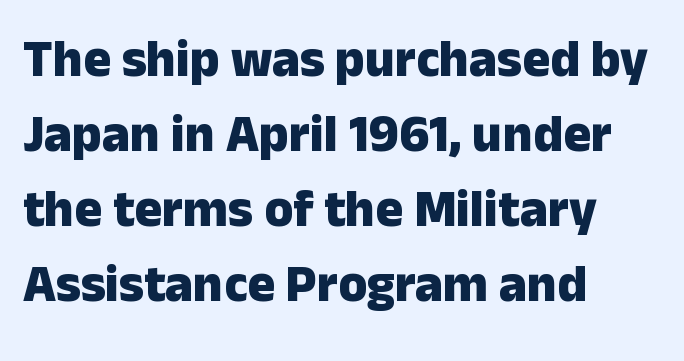
Every stem runs plumb, perpendicular to the baseline. Reading down the block, your eye returns to a fixed left position each line. The letters carry no serifs — their stems end cleanly without finishing strokes. Heft: maximum for text — a bold.
